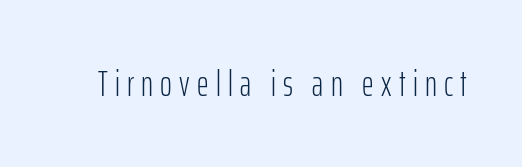
Q: Is the text bold? A: No.
Q: Is the text italic (slanted)? A: No, it is upright.
Q: Is the typeface a serif or a sans-serif typeface? A: Sans-serif.
Q: Is the text underlined? A: No.
Q: Is the spacing between letters normal or unusually wide? A: Unusually wide.
Q: Width (condensed, normal, or wide)? A: Condensed.
Q: Stroke contrast? A: Low.
Q: x-height? A: Medium.
Q: Monospaced? A: No.
